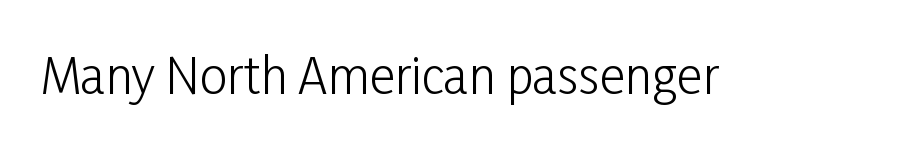
The image shows 49 px light, condensed sans-serif type, upright; set normal letter spacing, not underlined; low stroke contrast and a medium x-height.
